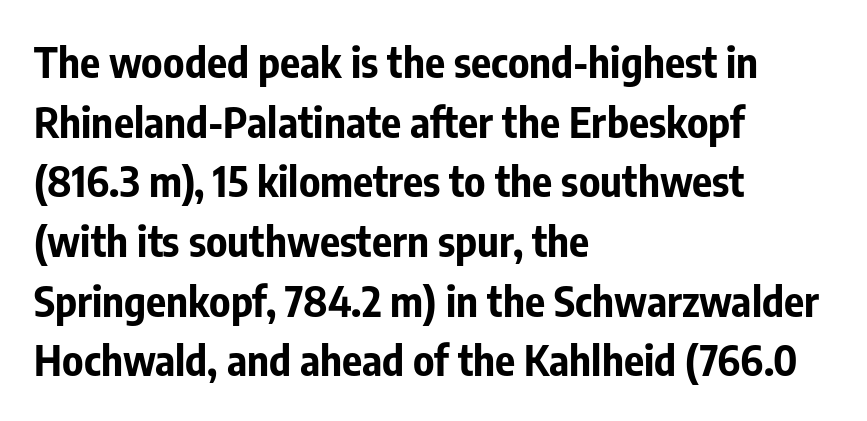
The image shows 42 px bold, condensed sans-serif type, upright; set left-aligned, normal line spacing (1.42x), normal letter spacing, not underlined; low stroke contrast and a medium x-height.
